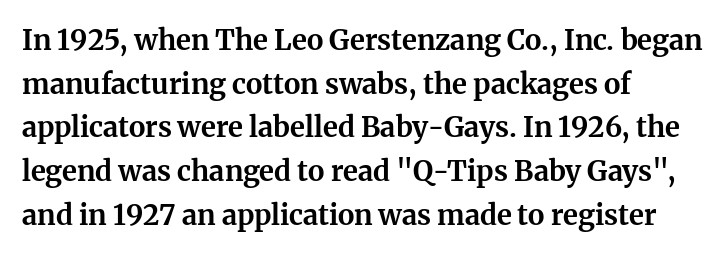
The image shows 28 px bold serif type, upright; set left-aligned, normal line spacing (1.56x), normal letter spacing, not underlined; medium stroke contrast and a medium x-height.
